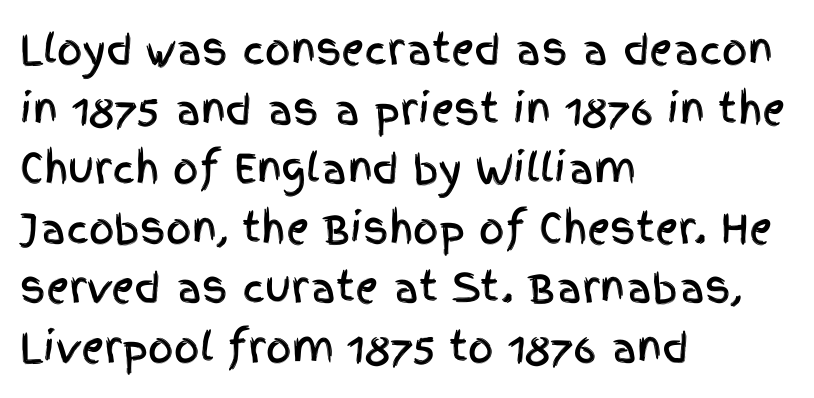
Horizontal alignment here is leftward, the default for most running prose. Grotesque or geometric, the face here clearly has no serifs. The lettering holds an erect, upright posture throughout. Only glyphs here, with clear space below each row. This sample has the flowing, uneven cadence of proportional lettering. The passage shown stacks its lines at a standard gap.
